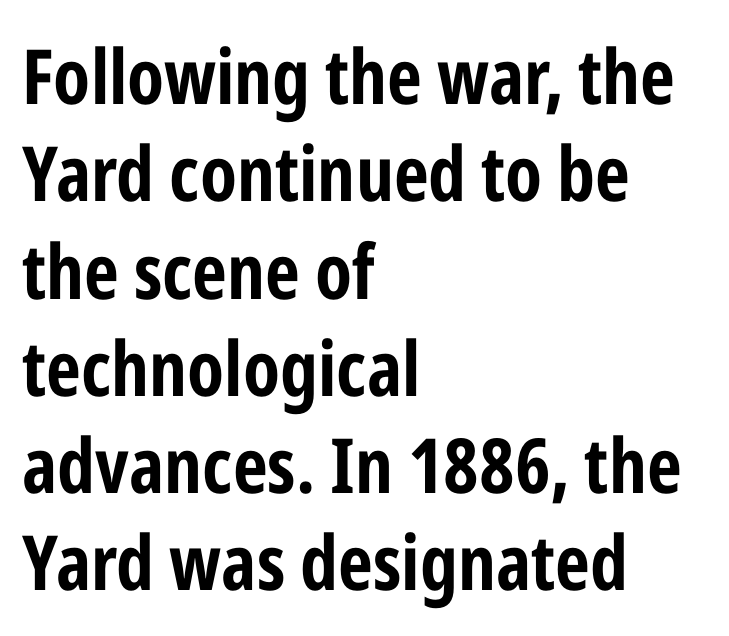
Q: Is the text bold? A: Yes.
Q: Is the text italic (slanted)? A: No, it is upright.
Q: Is the typeface a serif or a sans-serif typeface? A: Sans-serif.
Q: Is the text underlined? A: No.
Q: How is the paragraph aligned? A: Left-aligned.
Q: Is the spacing between letters normal or unusually wide? A: Normal.
Q: Is the spacing between lines tight, normal or loose? A: Normal.
Q: Width (condensed, normal, or wide)? A: Condensed.
Q: Stroke contrast? A: Low.
Q: x-height? A: Medium.
Q: Monospaced? A: No.
